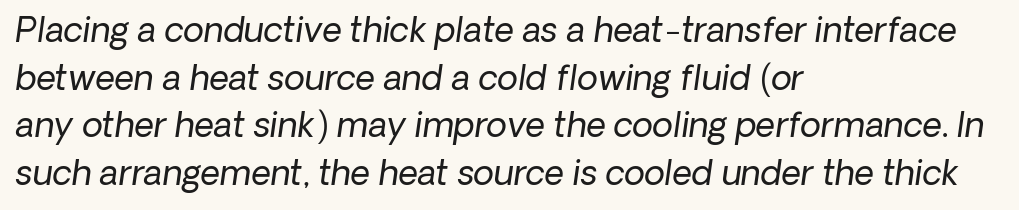
The image shows 34 px regular-weight sans-serif type; set left-aligned, normal line spacing (1.4x), normal letter spacing, not underlined; low stroke contrast and a medium x-height.
